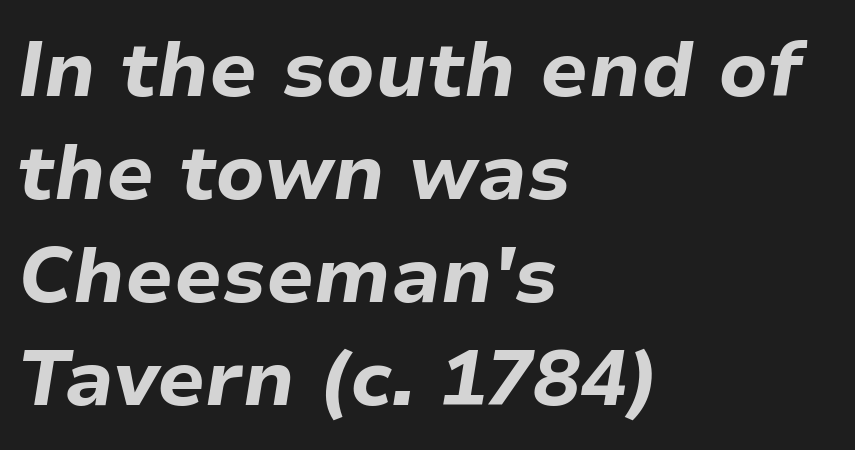
I'd describe the lettering as bold — thick and assertive. The passage shown is not underscored anywhere. Reading down the block, your eye returns to a fixed left position each line. Varying glyph widths throughout — classic text-font behaviour.
